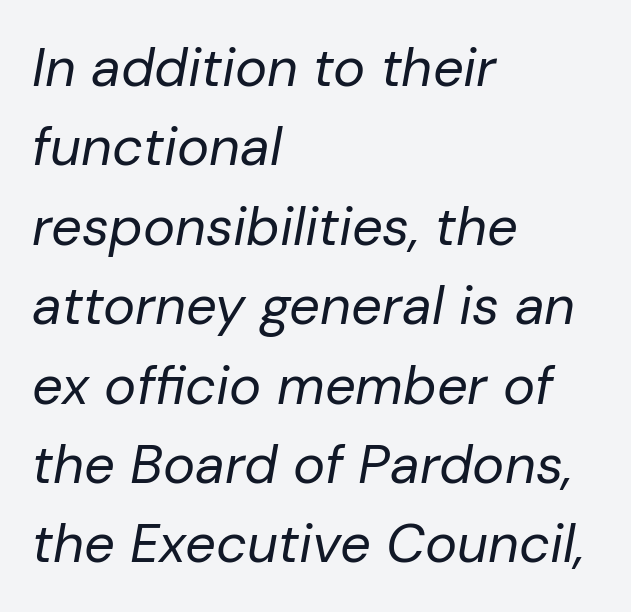
The image shows 54 px regular-weight type, italic (leaning right); set left-aligned, normal line spacing (1.47x), normal letter spacing, not underlined; low stroke contrast and a medium x-height.
